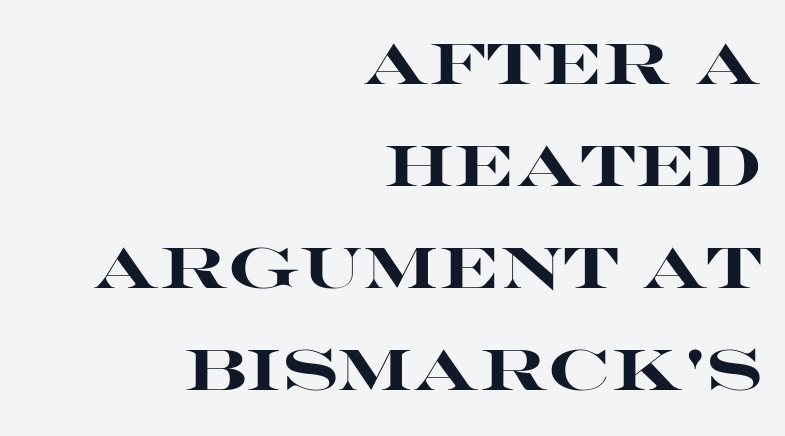
The space beneath each line is pristine and unruled. Heavy-handed strokes throughout: this text is bold. Tall strokes in this sample are plumb rather than angled.
